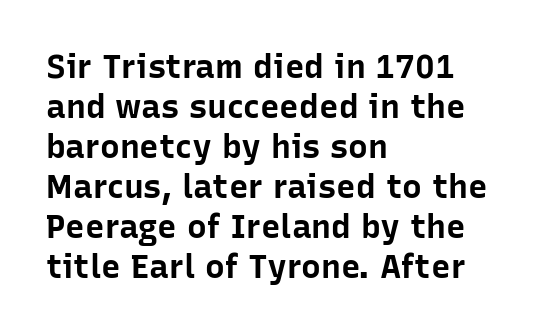
The image shows 33 px bold sans-serif type, upright; set left-aligned, line spacing 1.21x, normal letter spacing, not underlined; low stroke contrast and a medium x-height.
